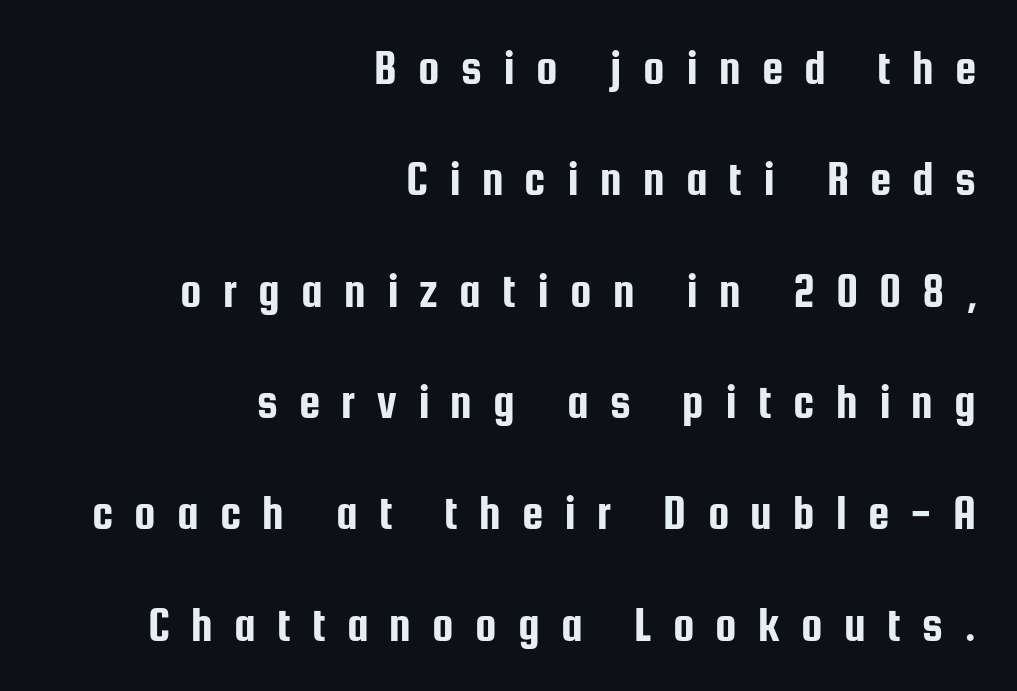
The image shows 48 px condensed sans-serif type, upright; set right-aligned, loose line spacing (2.32x), unusually wide letter spacing (+0.44 em), not underlined; low stroke contrast and a medium x-height.
